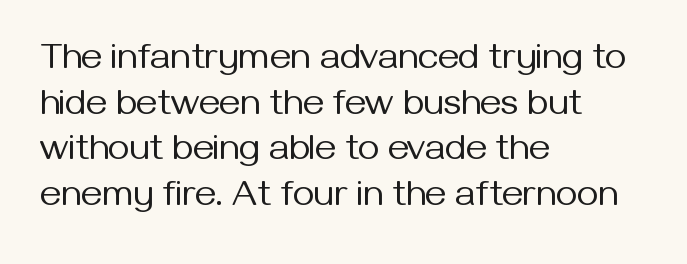
Layout note: lines flush left. You could not count columns in this text — the font is proportionally spaced. A bare baseline throughout the passage. Weight class: somewhere from thin through regular.
